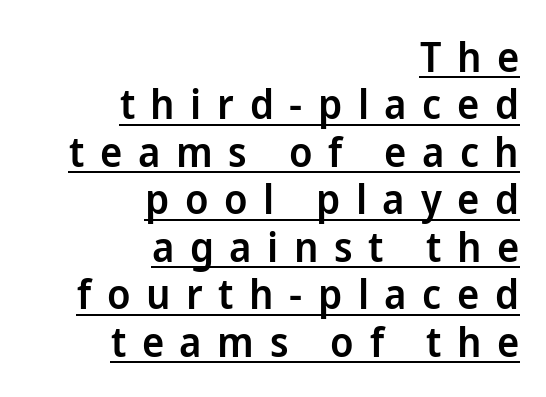
The image shows 42 px semibold sans-serif type, upright; set right-aligned, tight line spacing (1.13x), unusually wide letter spacing (+0.37 em), underlined; low stroke contrast and a medium x-height.
